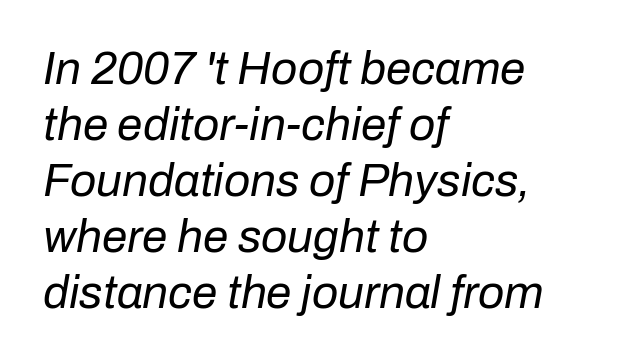
{"italic": "yes", "lean": "right", "slant_degrees": 10, "bold": "no", "weight": "regular", "width": "normal", "stroke_contrast": "low", "x_height": "medium", "monospaced": "no", "underline": "no", "align": "left", "line_spacing_ratio": 1.22, "letter_spacing": "normal", "letter_spacing_em": 0.0, "glyph_px": 46}
